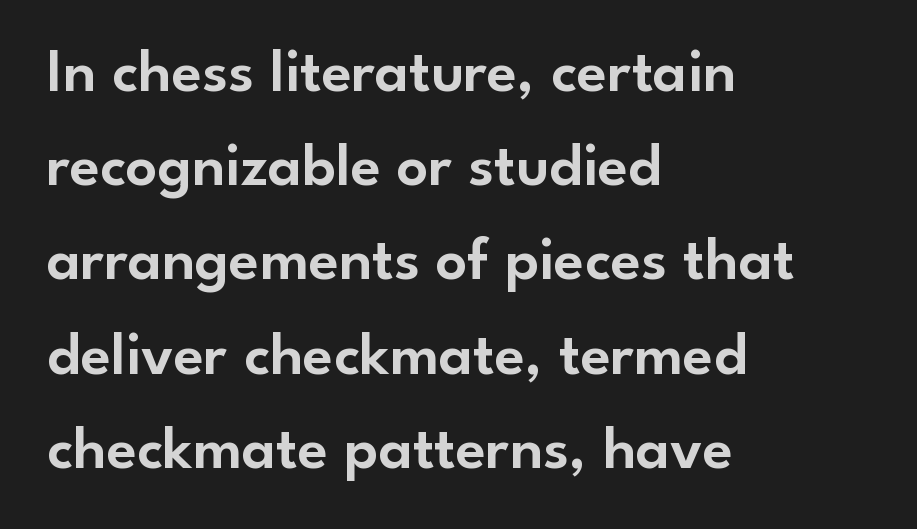
{"serif": "no", "italic": "no", "width": "normal", "stroke_contrast": "low", "x_height": "small", "monospaced": "no", "underline": "no", "align": "left", "line_spacing": "normal", "line_spacing_ratio": 1.52, "letter_spacing": "normal", "letter_spacing_em": 0.0, "glyph_px": 62}
